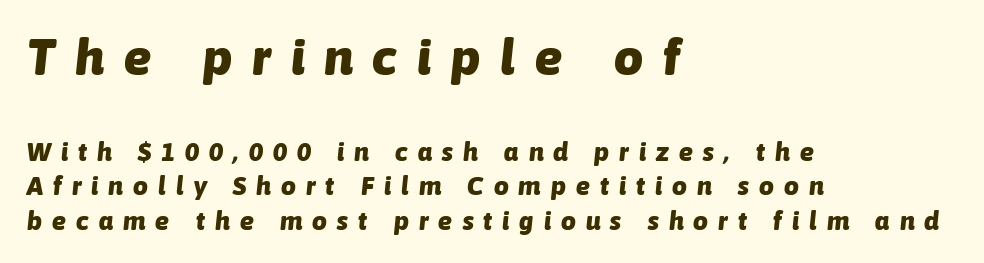
{"italic": "yes", "lean": "right", "slant_degrees": 6, "bold": "yes", "weight": "heavy", "width": "normal", "stroke_contrast": "low", "x_height": "medium", "monospaced": "no", "underline": "no", "align": "left", "line_spacing": "normal", "line_spacing_ratio": 1.33, "letter_spacing": "wide", "letter_spacing_em": 0.39, "larger_block": "first", "size_ratio": 1.96, "glyph_px": 51}
